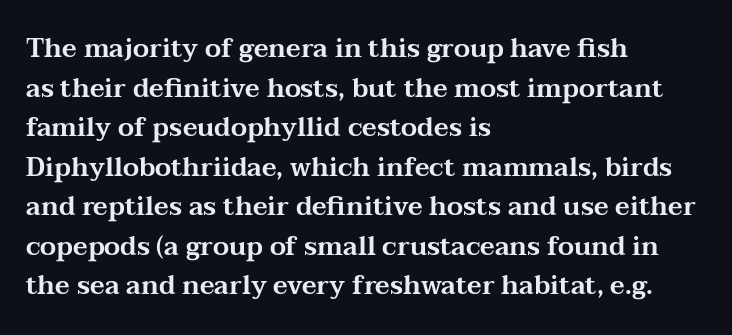
Q: Is the text italic (slanted)? A: No, it is upright.
Q: Is the text underlined? A: No.
Q: How is the paragraph aligned? A: Left-aligned.
Q: Is the spacing between letters normal or unusually wide? A: Normal.
Q: Is the spacing between lines tight, normal or loose? A: Normal.
